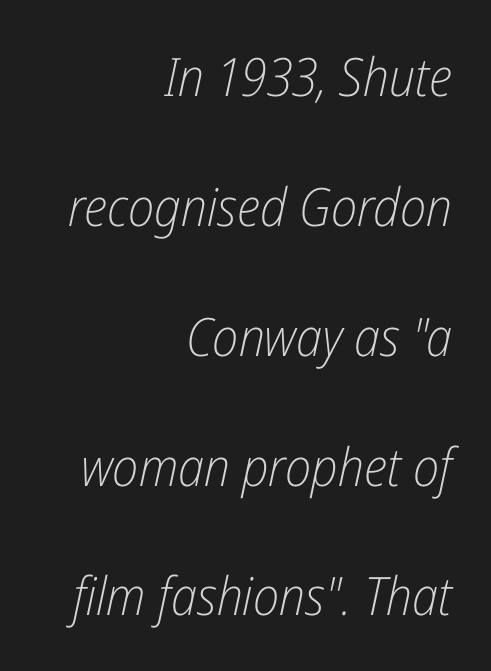
Q: Is the text bold? A: No.
Q: Is the text italic (slanted)? A: Yes, it leans right by about 12 degrees.
Q: Is the text underlined? A: No.
Q: How is the paragraph aligned? A: Right-aligned.
Q: Is the spacing between letters normal or unusually wide? A: Normal.
Q: Is the spacing between lines tight, normal or loose? A: Loose.
Q: Width (condensed, normal, or wide)? A: Condensed.
Q: Stroke contrast? A: Low.
Q: x-height? A: Medium.
Q: Monospaced? A: No.
